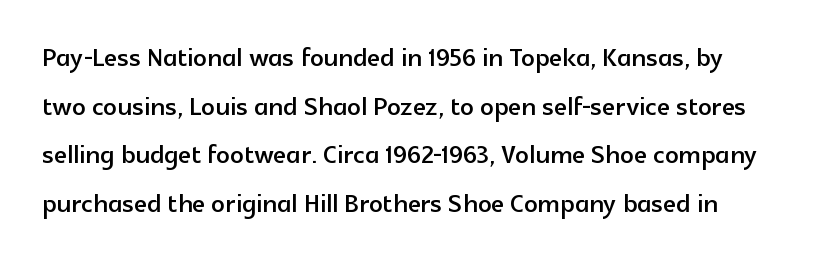
This is sans-serif lettering, the kind often seen on screens and signage. Spacing between characters is what you'd get straight out of the box. The letters advance in unequal steps, a hallmark of proportional type. Posture: upright roman. Is there much room between lines? A standard amount, neither cramped nor airy.
